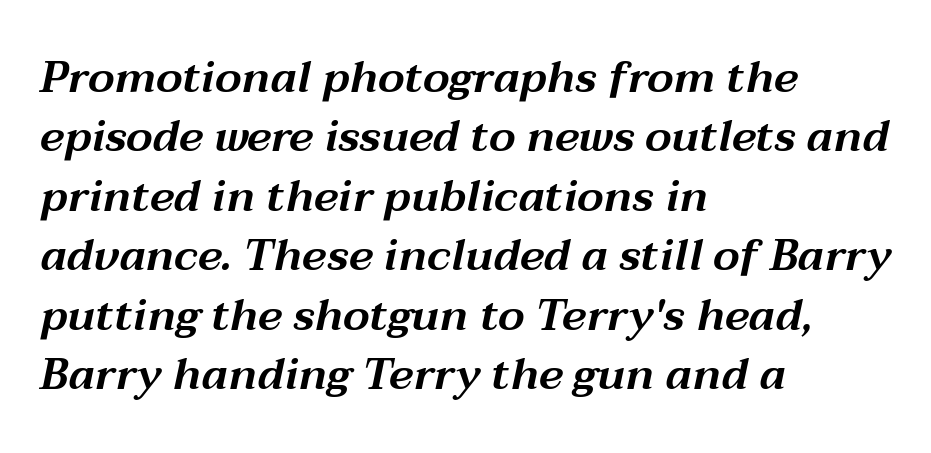
{"italic": "yes", "lean": "right", "slant_degrees": 12, "width": "wide", "stroke_contrast": "medium", "x_height": "medium", "monospaced": "no", "underline": "no", "align": "left", "line_spacing": "normal", "line_spacing_ratio": 1.35, "letter_spacing": "normal", "letter_spacing_em": 0.0, "glyph_px": 44}
